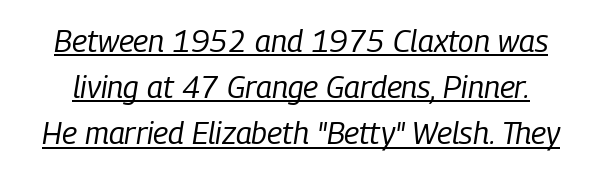
The image shows 31 px regular-weight, condensed type, italic (leaning right); set normal line spacing (1.49x), normal letter spacing, underlined; low stroke contrast and a medium x-height.
